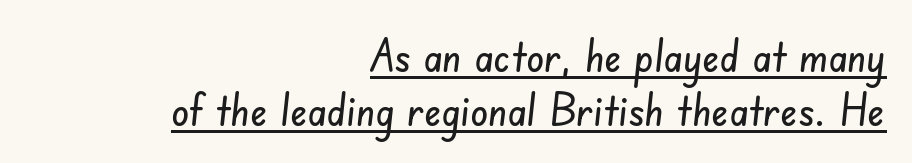
The image shows 45 px condensed sans-serif type; set right-aligned, line spacing 1.2x, normal letter spacing, underlined; low stroke contrast and a small x-height.
